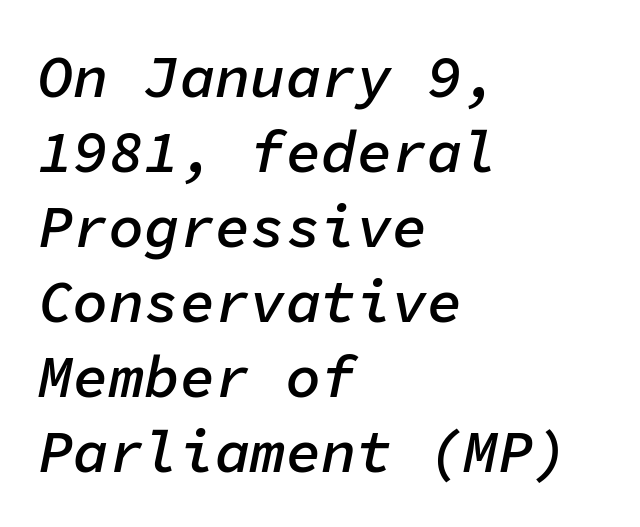
You could count columns in this text — the font is strictly monospaced. Visually the block forms a straight wall on the left and a jagged coastline on the right. Anything drawn beneath the words? Only blank space. One glance says typical: line gaps are just what's usual. A typesetter would call this zero additional tracking.
